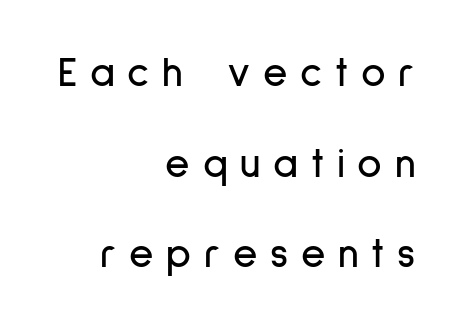
Varying glyph widths throughout — classic text-font behaviour. Font category for this specimen: sans-serif. A bare baseline throughout the passage. These lines stand farther apart than default settings would place them. Glyph-to-glyph distance is far greater than everyday printed text. The rag falls on the left side of this text block.
